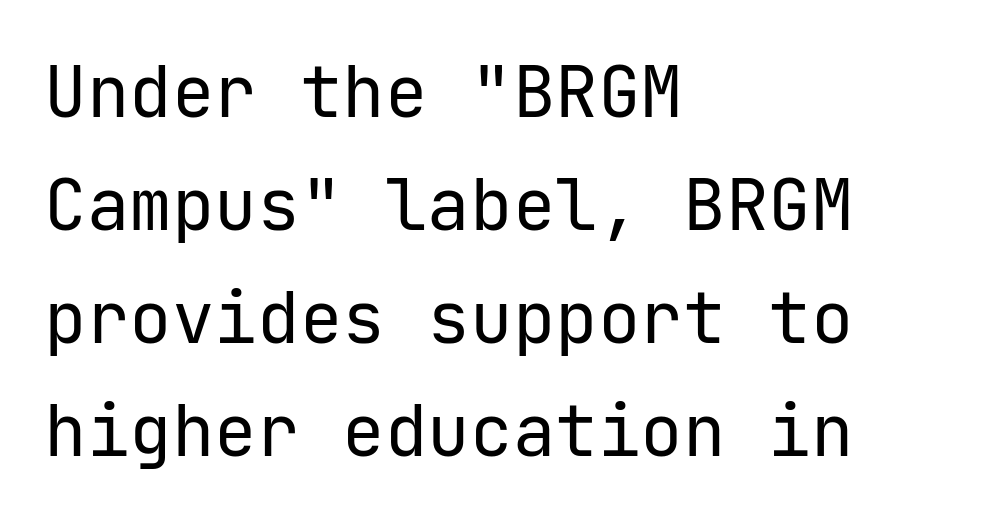
The letters look calm and open, with moderate or lighter stems. The designer left line spacing at the default. In terms of posture, this sample is upright. One-word summary of the alignment: left. Check the space under the baseline: it is left empty. These lines keep a tight, regular rhythm from letter to letter.
